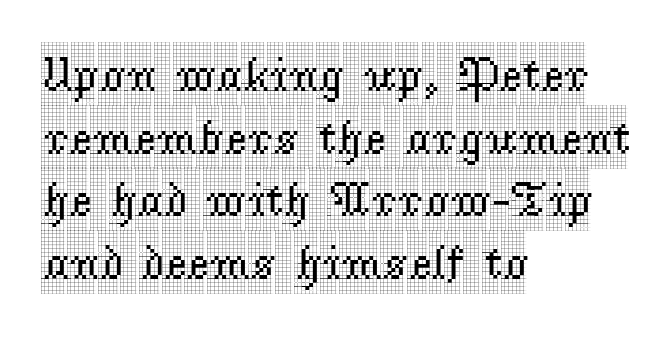
{"serif": "yes", "italic": "no", "width": "condensed", "x_height": "large", "monospaced": "no", "underline": "no", "align": "left", "line_spacing": "normal", "line_spacing_ratio": 1.28, "letter_spacing": "normal", "letter_spacing_em": 0.0, "glyph_px": 49}
